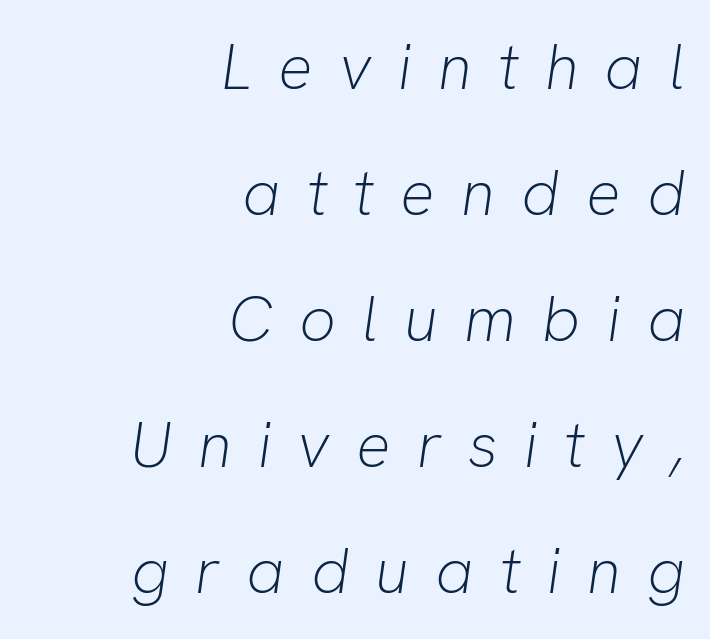
The image shows 64 px light type, italic (leaning right); set right-aligned, loose line spacing (1.97x), unusually wide letter spacing (+0.41 em), not underlined; low stroke contrast and a medium x-height.
